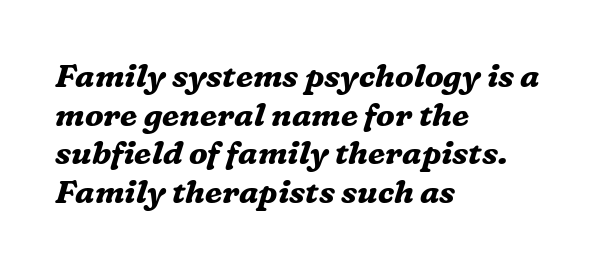
Q: Is the text bold? A: Yes.
Q: Is the text italic (slanted)? A: Yes, it leans right by about 16 degrees.
Q: Is the typeface a serif or a sans-serif typeface? A: Serif.
Q: Is the text underlined? A: No.
Q: How is the paragraph aligned? A: Left-aligned.
Q: Is the spacing between letters normal or unusually wide? A: Normal.
Q: Width (condensed, normal, or wide)? A: Normal.
Q: Stroke contrast? A: Medium.
Q: x-height? A: Medium.
Q: Monospaced? A: No.
